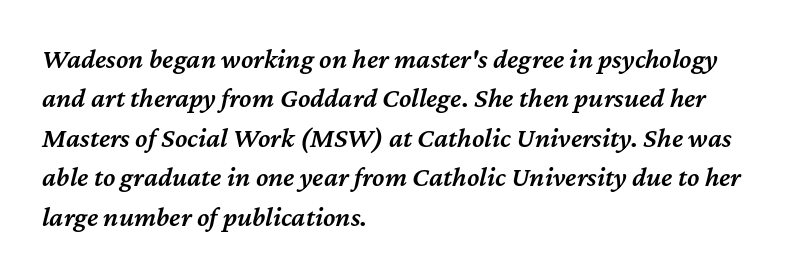
The image shows 28 px semibold type, italic (leaning right); set left-aligned, normal line spacing (1.41x), normal letter spacing, not underlined; medium stroke contrast and a medium x-height.
